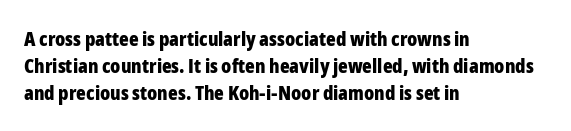
{"italic": "no", "bold": "yes", "underline": "no", "align": "left", "line_spacing": "normal", "line_spacing_ratio": 1.36, "letter_spacing": "normal", "letter_spacing_em": 0.0, "glyph_px": 20}
